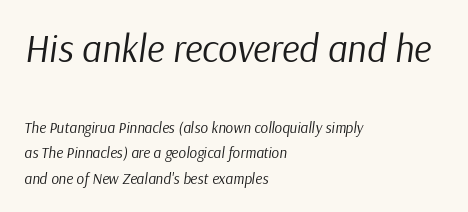
The image shows 38 px regular-weight type, italic (leaning right); set left-aligned, normal line spacing (1.68x), normal letter spacing, not underlined; the first (top) block is 2.53x larger; low stroke contrast and a medium x-height.
